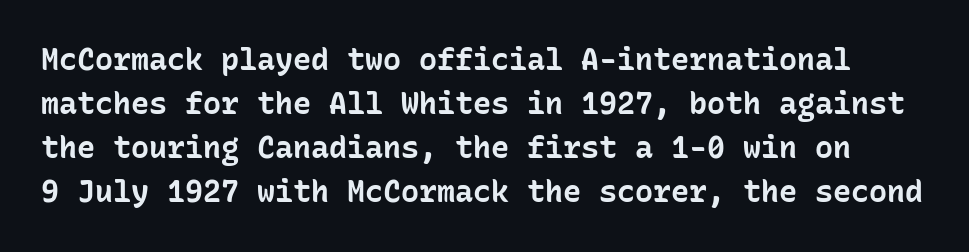
{"serif": "no", "italic": "no", "bold": "yes", "weight": "bold", "width": "normal", "stroke_contrast": "low", "x_height": "medium", "monospaced": "yes", "underline": "no", "line_spacing": "normal", "line_spacing_ratio": 1.47, "letter_spacing": "normal", "letter_spacing_em": 0.0, "glyph_px": 30}
